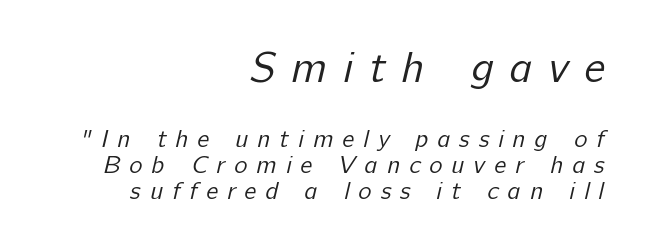
{"serif": "no", "bold": "no", "weight": "regular", "width": "normal", "stroke_contrast": "low", "x_height": "medium", "monospaced": "no", "underline": "no", "align": "right", "line_spacing": "tight", "line_spacing_ratio": 1.04, "letter_spacing": "wide", "letter_spacing_em": 0.36, "larger_block": "first", "size_ratio": 1.76, "glyph_px": 44}
